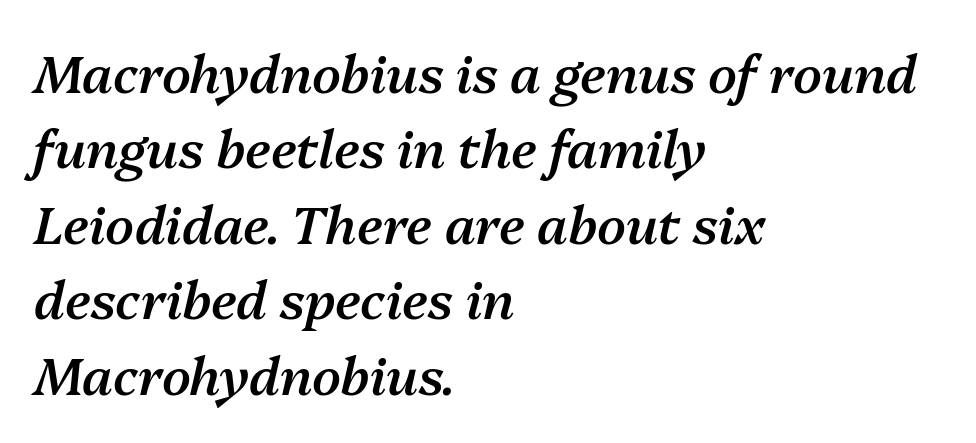
Q: Is the text bold? A: Semi-bold.
Q: Is the text italic (slanted)? A: Yes, it leans right by about 13 degrees.
Q: Is the text underlined? A: No.
Q: How is the paragraph aligned? A: Left-aligned.
Q: Is the spacing between letters normal or unusually wide? A: Normal.
Q: Is the spacing between lines tight, normal or loose? A: Normal.
Q: Width (condensed, normal, or wide)? A: Normal.
Q: Stroke contrast? A: Medium.
Q: x-height? A: Medium.
Q: Monospaced? A: No.
